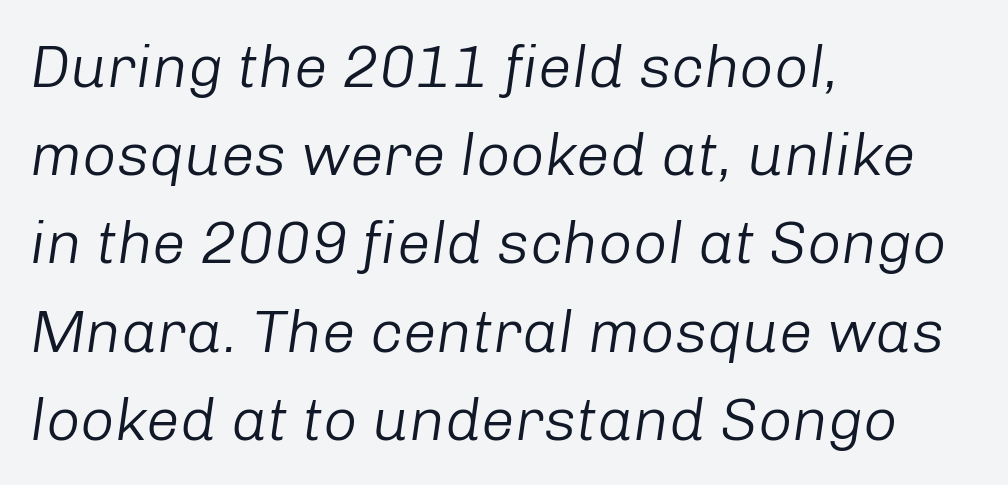
The image shows 60 px light type, italic (leaning right); set left-aligned, normal line spacing (1.47x), normal letter spacing, not underlined; low stroke contrast and a medium x-height.
